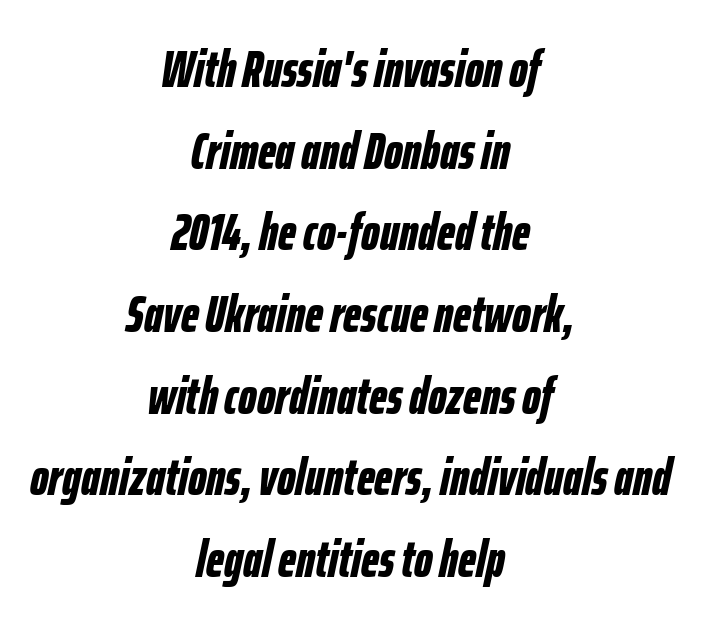
{"italic": "yes", "lean": "right", "slant_degrees": 12, "bold": "yes", "weight": "bold", "width": "condensed", "stroke_contrast": "low", "x_height": "medium", "monospaced": "no", "underline": "no", "align": "center", "line_spacing": "normal", "line_spacing_ratio": 1.57, "letter_spacing": "normal", "letter_spacing_em": 0.0, "glyph_px": 52}
